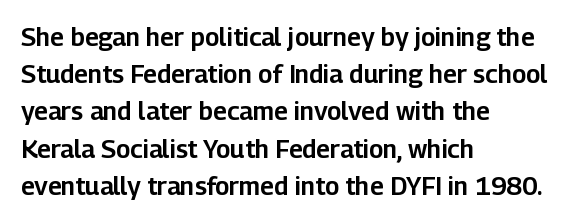
Q: Is the text italic (slanted)? A: No, it is upright.
Q: Is the text underlined? A: No.
Q: How is the paragraph aligned? A: Left-aligned.
Q: Is the spacing between letters normal or unusually wide? A: Normal.
Q: Is the spacing between lines tight, normal or loose? A: Normal.
